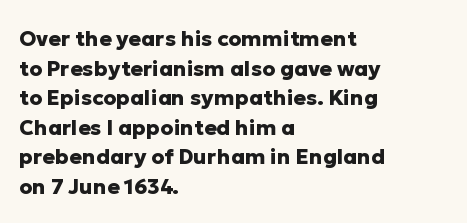
{"italic": "no", "bold": "yes", "underline": "no", "align": "left", "line_spacing": "normal", "line_spacing_ratio": 1.41, "letter_spacing": "normal", "letter_spacing_em": 0.0, "glyph_px": 21}
